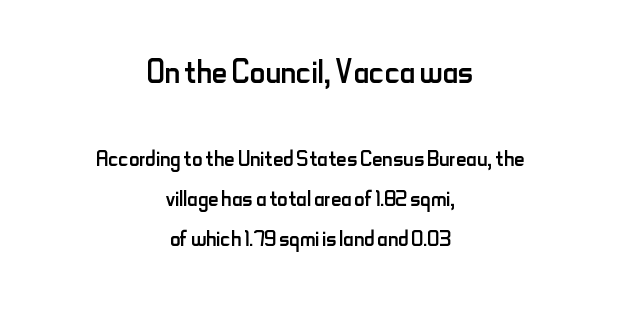
The passage shown stacks its lines at a standard gap. Serif or sans? Sans — the stroke terminals are bare. No extra ink here — the face is not bold. You could call the tracking neutral — neither tight nor loose.
